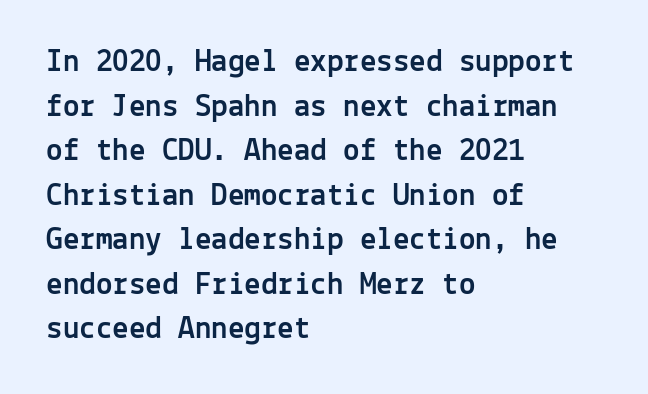
Q: Is the text italic (slanted)? A: No, it is upright.
Q: Is the typeface a serif or a sans-serif typeface? A: Sans-serif.
Q: Is the text underlined? A: No.
Q: How is the paragraph aligned? A: Left-aligned.
Q: Is the spacing between letters normal or unusually wide? A: Normal.
Q: Is the spacing between lines tight, normal or loose? A: Normal.
Q: Width (condensed, normal, or wide)? A: Normal.
Q: x-height? A: Medium.
Q: Monospaced? A: Yes.
